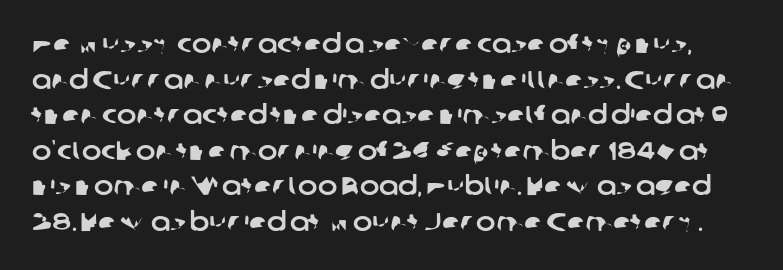
The image shows 26 px text type; set normal line spacing (1.37x), normal letter spacing, not underlined.
